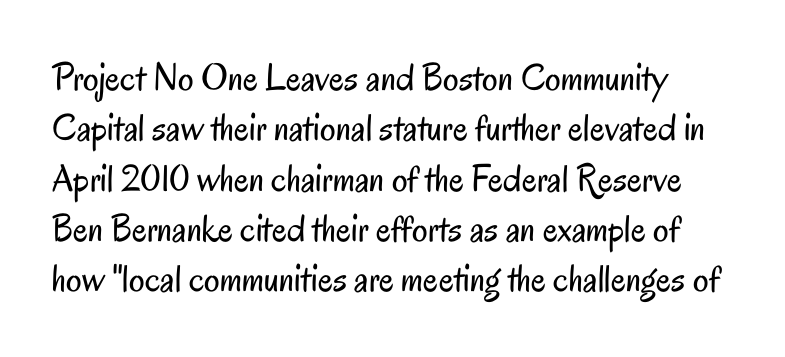
Observe the ordinary spacing: letters are neighbours, not strangers. Summary of weight: not heavy and not bold. Baseline-to-baseline distance is the conventional proportion of letter height. The glyphs are unaccompanied by any horizontal stroke below them.
